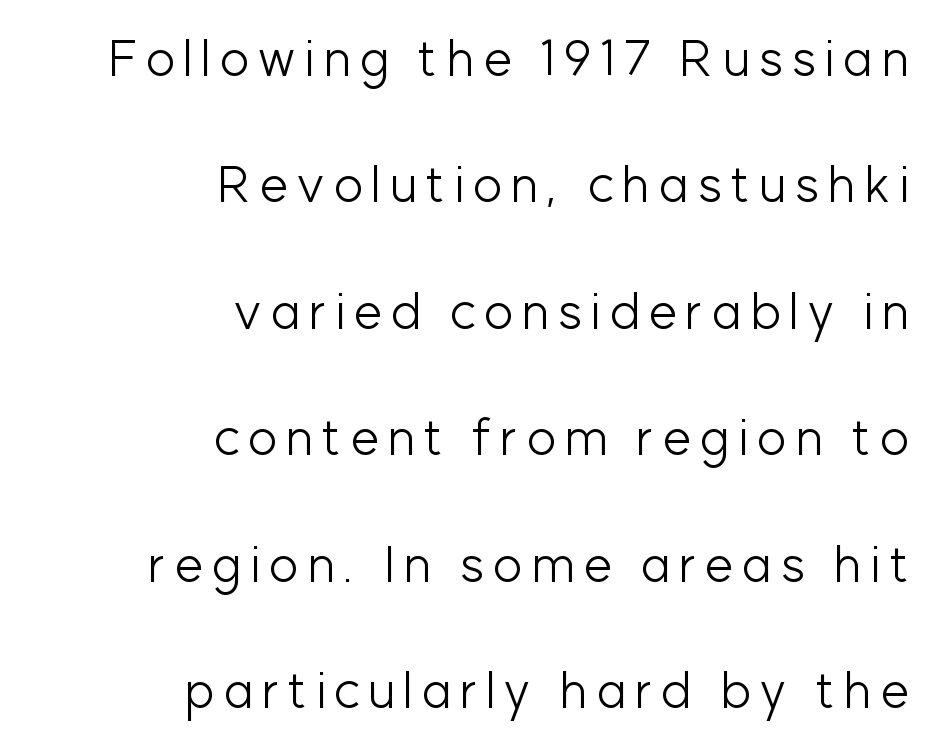
Is the type heavy? It reads as light-to-regular instead. Posture: vertical. The rendering uses natural spacing where letterforms have individual widths. Horizontally, the lines are justified to the trailing edge only. A typesetter would label this face a sans. The designer dialed line spacing up above the default.
